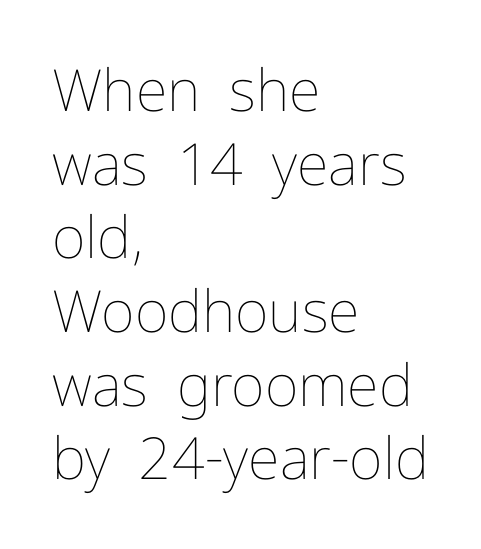
Students, note that the glyphs here touch the page at normal intervals. On a weight scale, this lands at 450 or below. In CSS terms this would be text-align: left. Bare-footed words on every line. The line-height multiplier appears to be the usual default.
